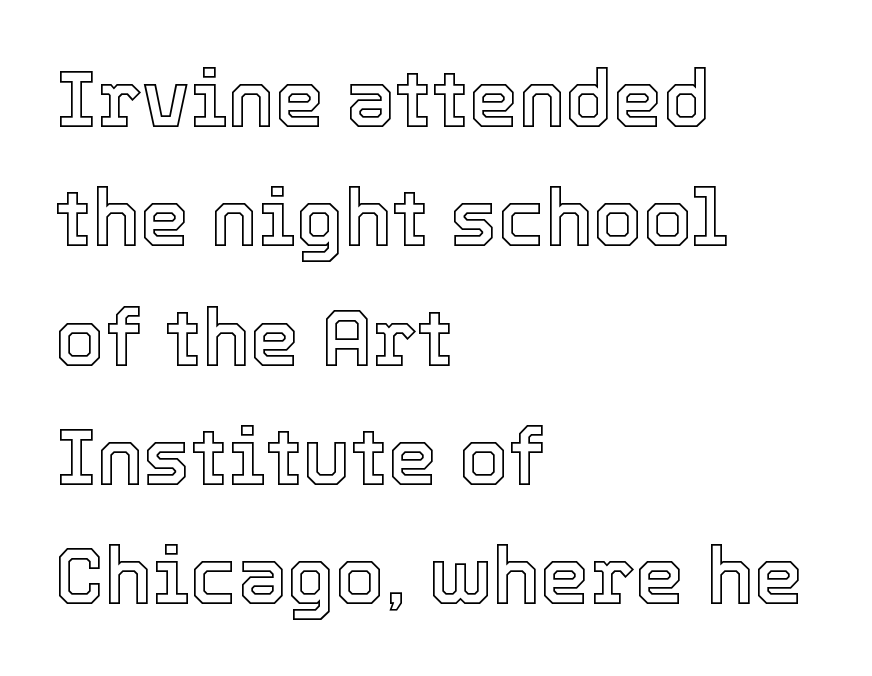
The image shows 79 px text type, upright; set left-aligned, normal line spacing (1.51x), normal letter spacing, not underlined; a medium x-height.
